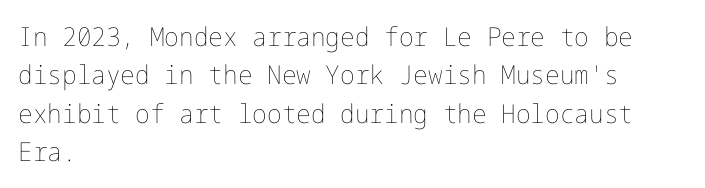
The image shows 26 px text type, upright; set left-aligned, normal line spacing (1.48x), normal letter spacing, not underlined.
